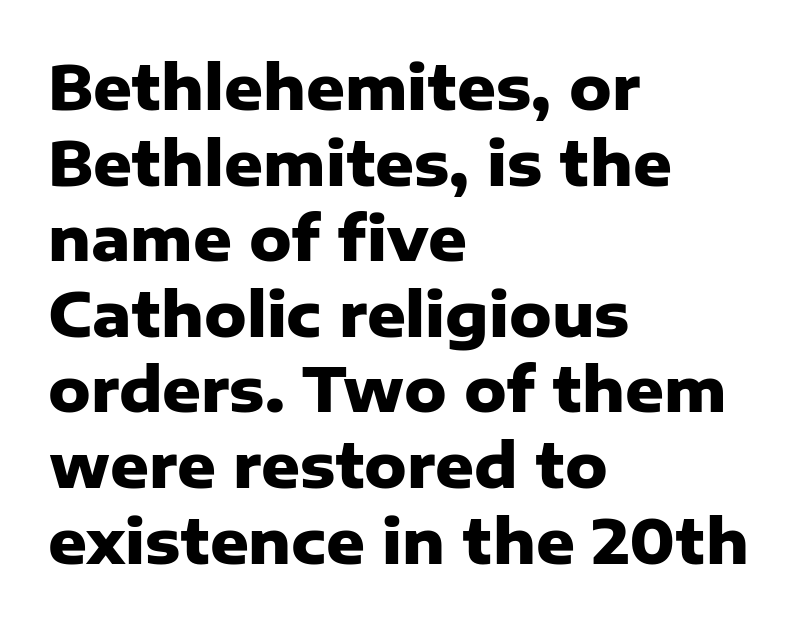
Every row of glyphs begins at an identical x-position on the left. Its strokes are broad and dark, the hallmark of bold type. Nope, not italic — everything's standing straight. Think of a printed novel: that variable character pitch is what you see here. Compared with typical body copy, the letter spacing here is the same. Check the space under the baseline: it is left empty.
